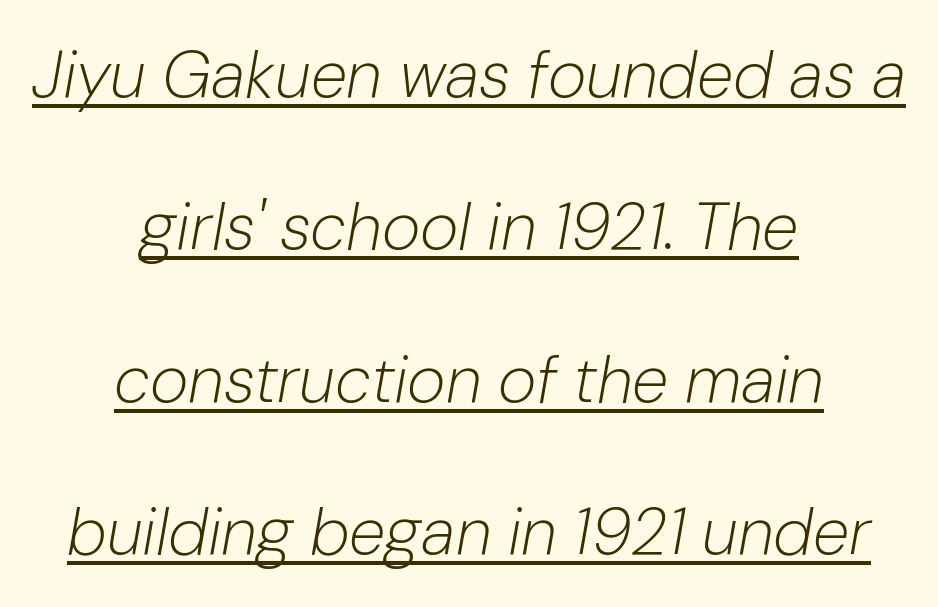
Q: Is the text bold? A: No.
Q: Is the text italic (slanted)? A: Yes, it leans right by about 10 degrees.
Q: Is the text underlined? A: Yes.
Q: How is the paragraph aligned? A: Centered.
Q: Is the spacing between letters normal or unusually wide? A: Normal.
Q: Is the spacing between lines tight, normal or loose? A: Loose.
Q: Width (condensed, normal, or wide)? A: Normal.
Q: Stroke contrast? A: Low.
Q: x-height? A: Medium.
Q: Monospaced? A: No.
